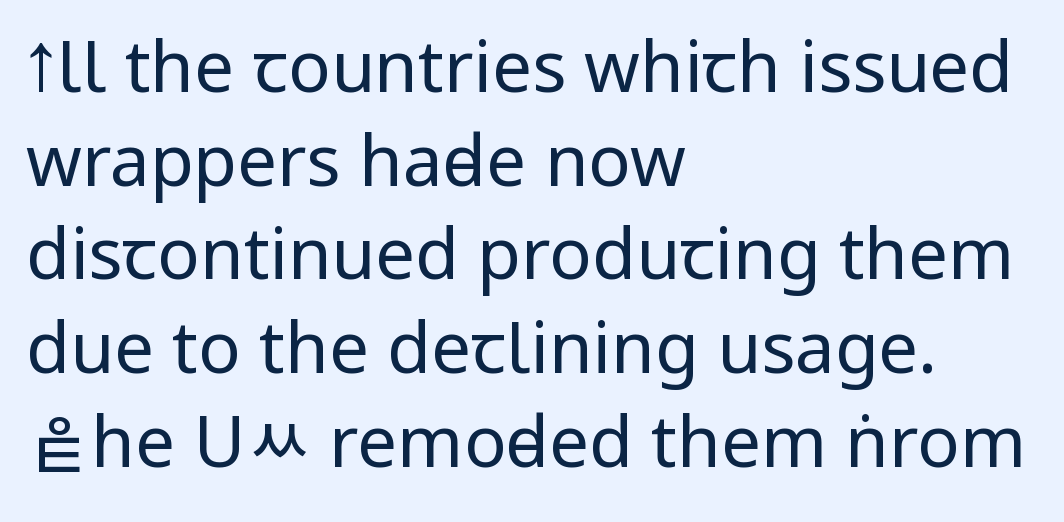
Caption: face not bold, strokes unweighted. This sample has the flowing, uneven cadence of proportional lettering. This sample is left-justified, so line endings fall wherever the words run out. Quick note: not italic, upright. One glance says typical: line gaps are just what's usual.
